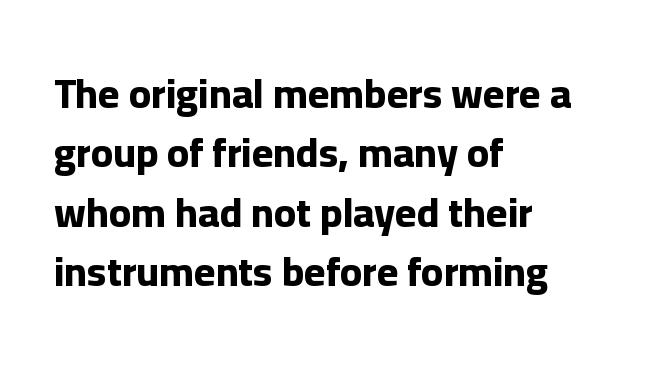
Q: Is the text bold? A: Yes.
Q: Is the text italic (slanted)? A: No, it is upright.
Q: Is the typeface a serif or a sans-serif typeface? A: Sans-serif.
Q: Is the text underlined? A: No.
Q: How is the paragraph aligned? A: Left-aligned.
Q: Is the spacing between letters normal or unusually wide? A: Normal.
Q: Is the spacing between lines tight, normal or loose? A: Normal.
Q: Width (condensed, normal, or wide)? A: Normal.
Q: Stroke contrast? A: Low.
Q: x-height? A: Medium.
Q: Monospaced? A: No.
